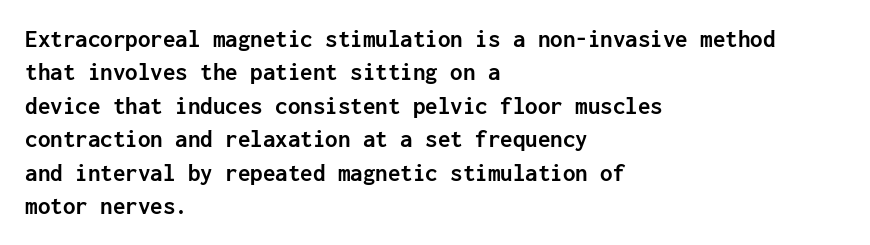
The image shows 25 px bold type, upright; set left-aligned, normal line spacing (1.34x), normal letter spacing, not underlined.
